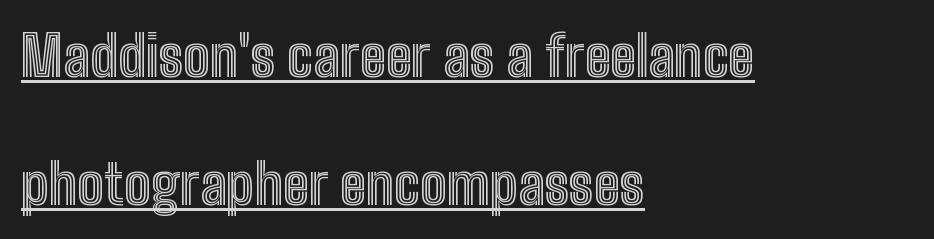
The image shows 56 px condensed type, upright; set left-aligned, loose line spacing (2.29x), normal letter spacing, underlined; a medium x-height.
